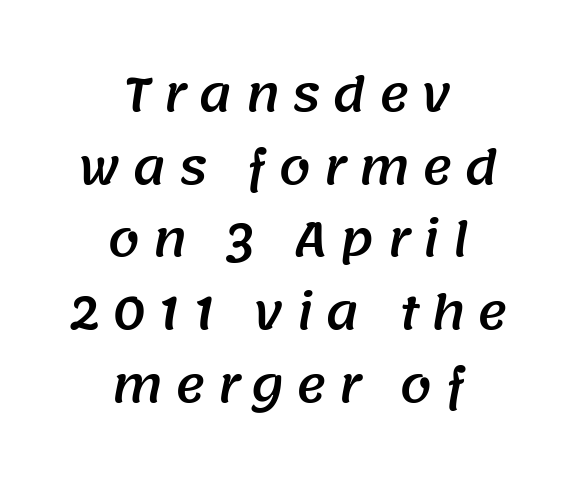
{"serif": "no", "width": "normal", "stroke_contrast": "medium", "x_height": "large", "monospaced": "no", "underline": "no", "align": "center", "line_spacing": "normal", "line_spacing_ratio": 1.58, "letter_spacing": "wide", "letter_spacing_em": 0.26, "glyph_px": 46}
